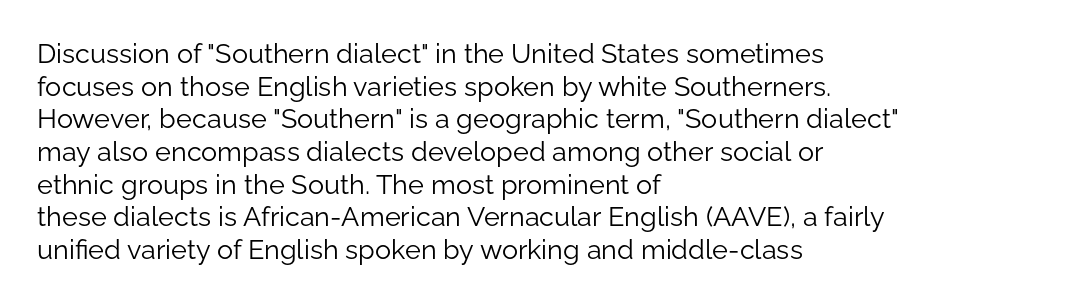
{"italic": "no", "bold": "no", "underline": "no", "align": "left", "line_spacing_ratio": 1.21, "letter_spacing": "normal", "letter_spacing_em": 0.0, "glyph_px": 27}
